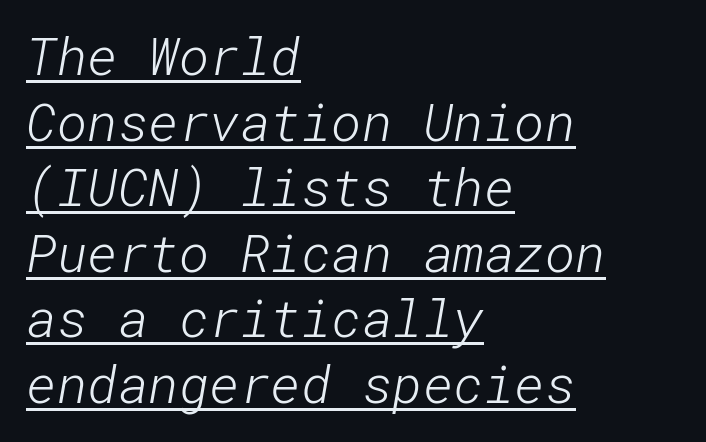
{"serif": "no", "bold": "no", "weight": "light", "width": "normal", "stroke_contrast": "low", "x_height": "medium", "underline": "yes", "align": "left", "line_spacing": "normal", "line_spacing_ratio": 1.26, "letter_spacing": "normal", "letter_spacing_em": 0.0, "glyph_px": 52}
